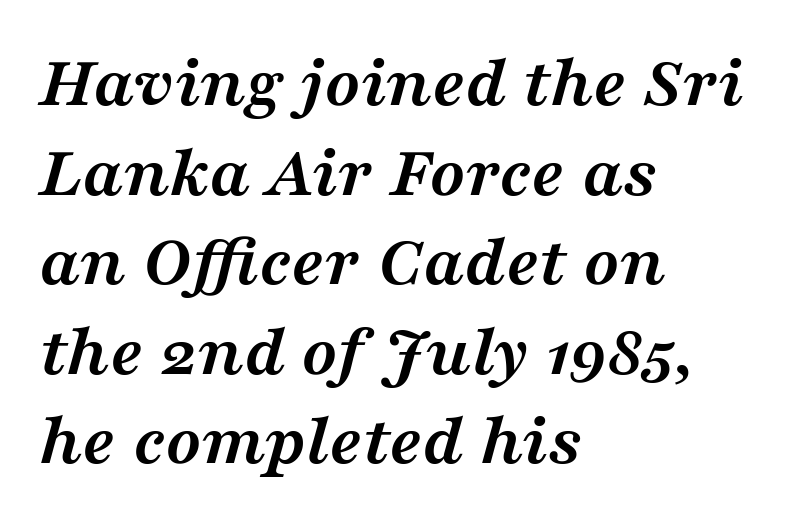
The image shows 74 px semibold, wide serif type, italic (leaning right); set left-aligned, line spacing 1.21x, normal letter spacing, not underlined; medium stroke contrast and a medium x-height.
